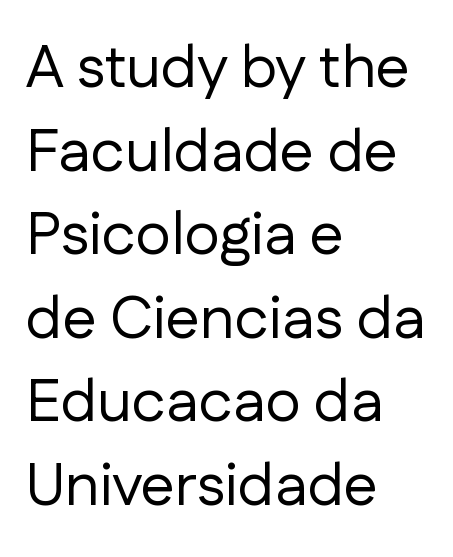
There is no visible air inserted between adjacent glyphs. Nothing heavy about these letters — not bold at all. Horizontally, the lines are justified to the leading edge only. Proportional: the letters do not fall into vertical columns. Ascenders rise straight up at ninety degrees.
